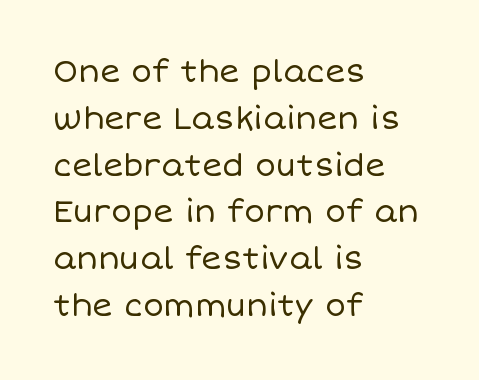
Q: Is the text bold? A: No.
Q: Is the text italic (slanted)? A: No, it is upright.
Q: Is the text underlined? A: No.
Q: How is the paragraph aligned? A: Left-aligned.
Q: Is the spacing between letters normal or unusually wide? A: Normal.
Q: Is the spacing between lines tight, normal or loose? A: Normal.
Q: Width (condensed, normal, or wide)? A: Normal.
Q: Stroke contrast? A: Low.
Q: x-height? A: Large.
Q: Monospaced? A: No.
